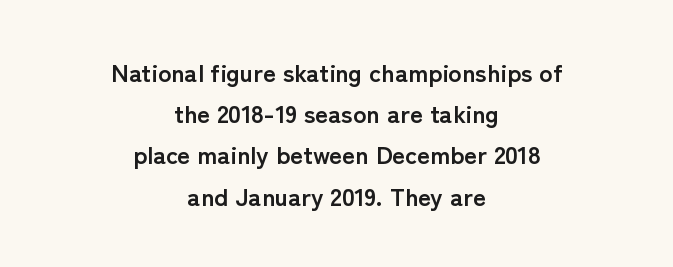
The image shows 25 px bold type, upright; set centered, normal line spacing (1.65x), normal letter spacing, not underlined.
